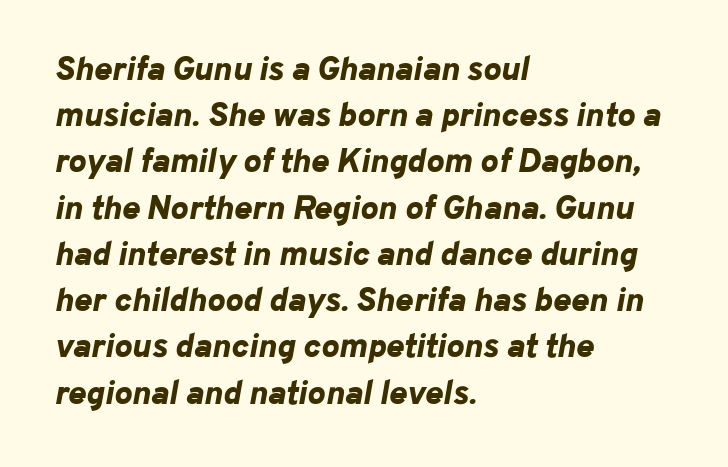
Q: Is the text bold? A: Yes.
Q: Is the text italic (slanted)? A: Yes, it leans right by about 10 degrees.
Q: Is the text underlined? A: No.
Q: How is the paragraph aligned? A: Left-aligned.
Q: Is the spacing between letters normal or unusually wide? A: Normal.
Q: Is the spacing between lines tight, normal or loose? A: Normal.
Q: Width (condensed, normal, or wide)? A: Normal.
Q: Stroke contrast? A: Low.
Q: x-height? A: Medium.
Q: Monospaced? A: No.
